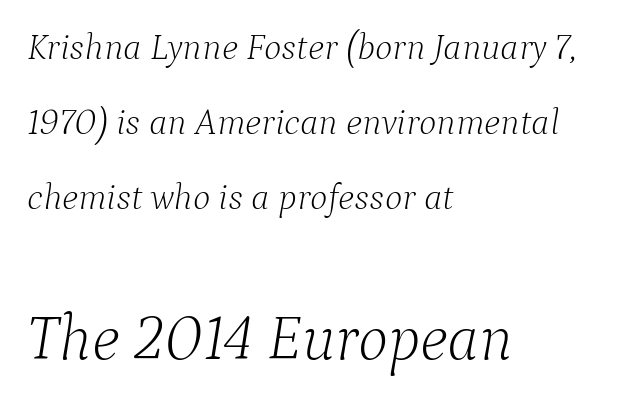
Q: Is the text bold? A: No.
Q: Is the text italic (slanted)? A: Yes, it leans right by about 9 degrees.
Q: Is the typeface a serif or a sans-serif typeface? A: Serif.
Q: Is the text underlined? A: No.
Q: How is the paragraph aligned? A: Left-aligned.
Q: Is the spacing between letters normal or unusually wide? A: Normal.
Q: Is the spacing between lines tight, normal or loose? A: Loose.
Q: Which block of text is set in a larger size, the first (top) or the second (bottom)? A: The second (bottom) one.
Q: Width (condensed, normal, or wide)? A: Normal.
Q: Stroke contrast? A: Low.
Q: x-height? A: Medium.
Q: Monospaced? A: No.
